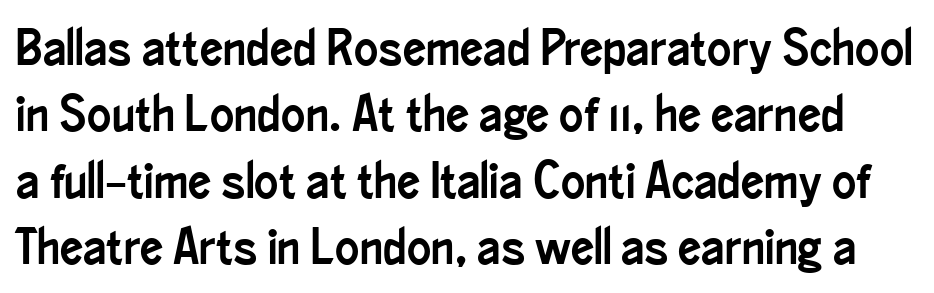
The image shows 51 px condensed sans-serif type, upright; set normal line spacing (1.3x), normal letter spacing, not underlined; low stroke contrast and a small x-height.
